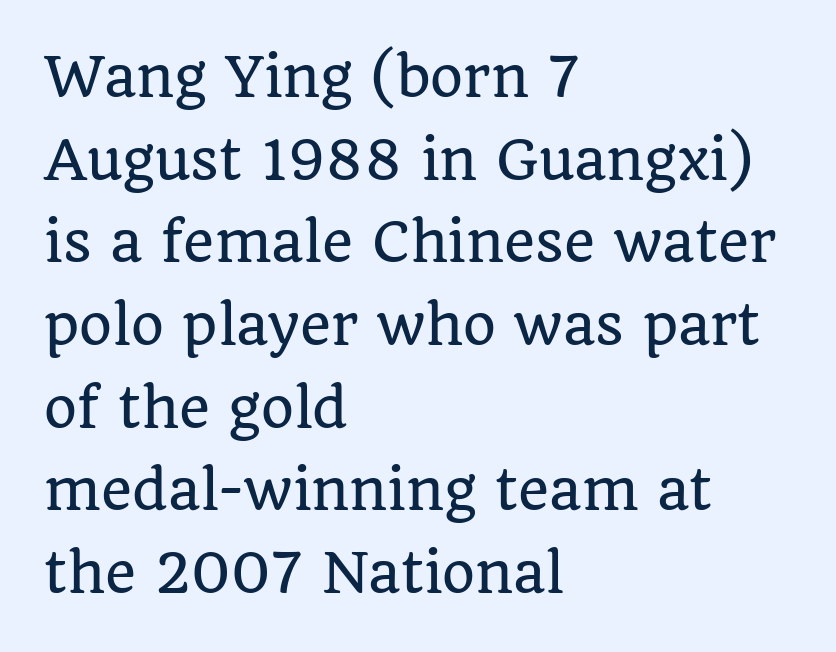
The image shows 53 px serif type, upright; set left-aligned, normal line spacing (1.56x), normal letter spacing, not underlined; low stroke contrast and a large x-height.
